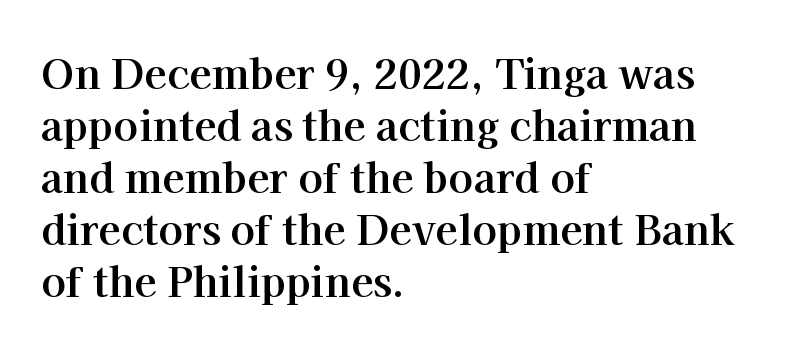
The image shows 41 px bold serif type, upright; set left-aligned, normal line spacing (1.27x), normal letter spacing, not underlined; high stroke contrast and a medium x-height.
